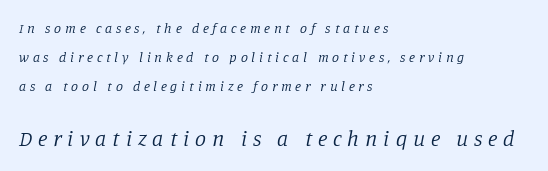
{"italic": "yes", "lean": "right", "slant_degrees": 11, "bold": "no", "underline": "no", "align": "left", "line_spacing": "loose", "line_spacing_ratio": 2.07, "letter_spacing": "wide", "letter_spacing_em": 0.27, "larger_block": "second", "size_ratio": 1.57, "glyph_px": 22}
